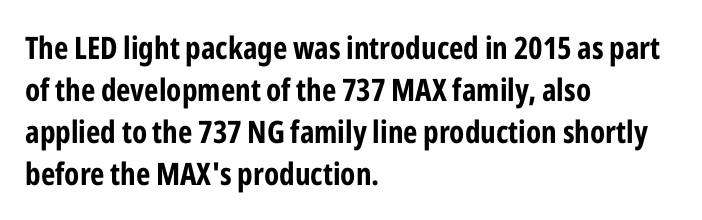
{"serif": "no", "italic": "no", "bold": "yes", "weight": "bold", "width": "condensed", "stroke_contrast": "low", "x_height": "medium", "monospaced": "no", "underline": "no", "align": "left", "line_spacing": "normal", "line_spacing_ratio": 1.35, "letter_spacing": "normal", "letter_spacing_em": 0.0, "glyph_px": 31}
